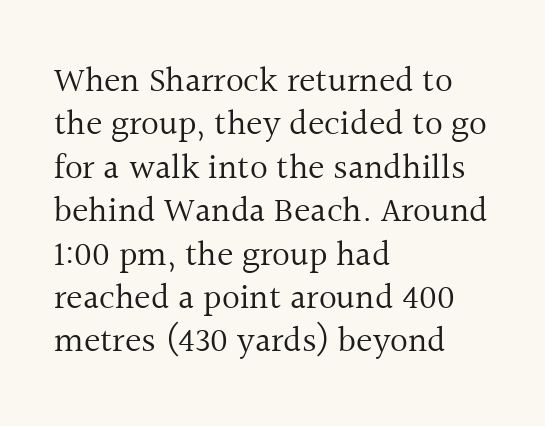
The image shows 35 px regular-weight serif type, upright; set left-aligned, line spacing 1.24x, normal letter spacing, not underlined; a medium x-height.
